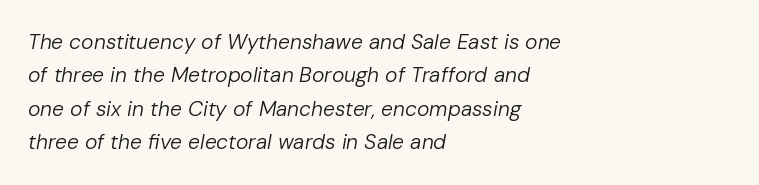
The image shows 21 px text type, italic (leaning right); set left-aligned, normal line spacing (1.59x), normal letter spacing, not underlined.
